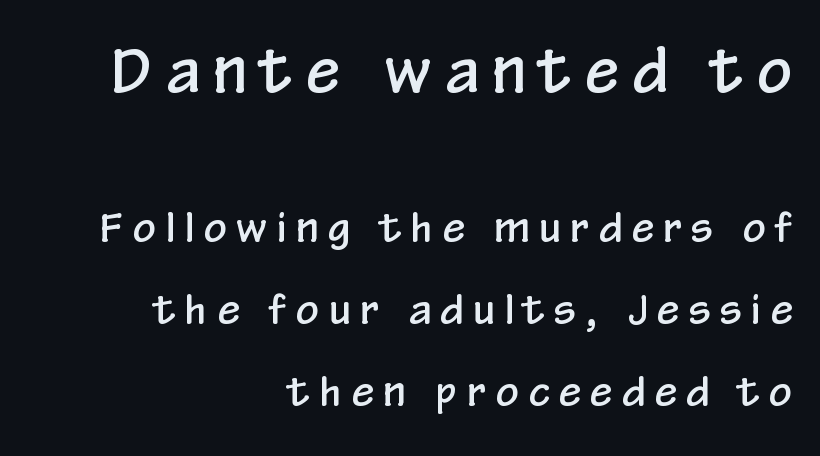
Every row of glyphs terminates at an identical x-position on the right. Character widths vary here, with narrow letters taking less room than wide ones. Regarding serifs, this sample does without them. The passage shown is not underscored anywhere.
